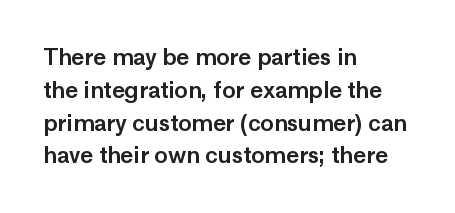
Q: Is the text italic (slanted)? A: No, it is upright.
Q: Is the text underlined? A: No.
Q: How is the paragraph aligned? A: Left-aligned.
Q: Is the spacing between letters normal or unusually wide? A: Normal.
Q: Is the spacing between lines tight, normal or loose? A: Normal.
